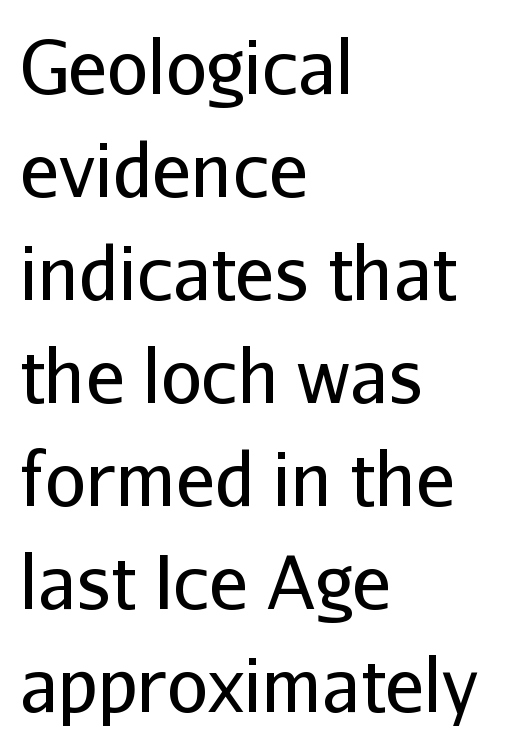
The image shows 73 px regular-weight sans-serif type, upright; set left-aligned, normal line spacing (1.41x), normal letter spacing, not underlined; low stroke contrast and a medium x-height.
